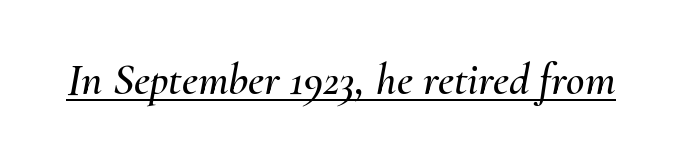
The letterforms sit shoulder to shoulder at normal distance. The axis of the letterforms is tilted away from vertical. Notice how a bar underscores the lettering throughout. The letters advance in unequal steps, a hallmark of proportional type.
